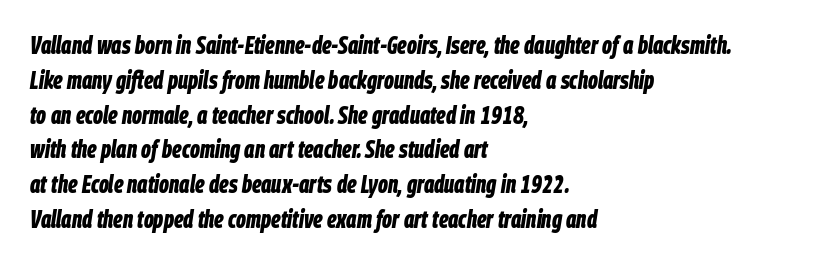
Q: Is the text bold? A: Yes.
Q: Is the text italic (slanted)? A: Yes, it leans right by about 9 degrees.
Q: Is the text underlined? A: No.
Q: How is the paragraph aligned? A: Left-aligned.
Q: Is the spacing between letters normal or unusually wide? A: Normal.
Q: Is the spacing between lines tight, normal or loose? A: Normal.
